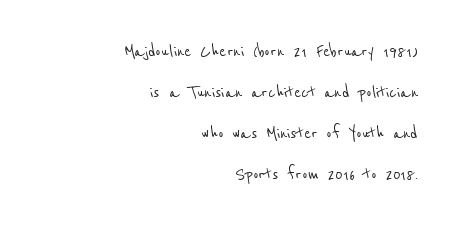
The tracking reads as untouched default to a designer's eye. Nobody drew a line under any word here. Interline gaps are noticeably wide in this sample. Does the copy run flush right? Yes — the right margin is perfectly even.
